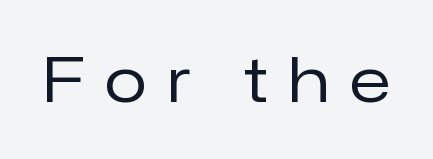
{"serif": "no", "italic": "no", "bold": "no", "weight": "regular", "width": "normal", "stroke_contrast": "low", "x_height": "medium", "monospaced": "no", "underline": "no", "letter_spacing": "wide", "letter_spacing_em": 0.33, "glyph_px": 62}
